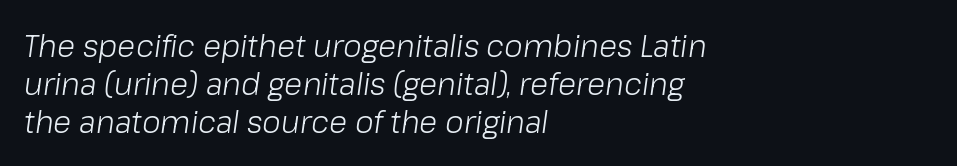
{"italic": "yes", "lean": "right", "slant_degrees": 8, "bold": "no", "weight": "light", "width": "normal", "stroke_contrast": "low", "x_height": "medium", "monospaced": "no", "underline": "no", "align": "left", "line_spacing": "normal", "line_spacing_ratio": 1.26, "letter_spacing": "normal", "letter_spacing_em": 0.0, "glyph_px": 30}
